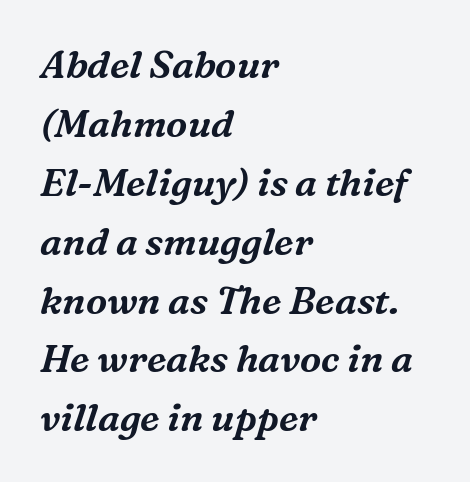
Q: Is the text italic (slanted)? A: Yes, it leans right by about 16 degrees.
Q: Is the typeface a serif or a sans-serif typeface? A: Serif.
Q: Is the text underlined? A: No.
Q: How is the paragraph aligned? A: Left-aligned.
Q: Is the spacing between letters normal or unusually wide? A: Normal.
Q: Is the spacing between lines tight, normal or loose? A: Normal.
Q: Width (condensed, normal, or wide)? A: Normal.
Q: Stroke contrast? A: Medium.
Q: x-height? A: Medium.
Q: Monospaced? A: No.
